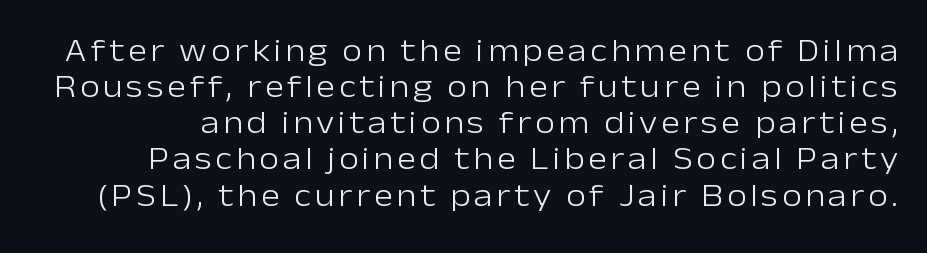
{"serif": "no", "italic": "no", "bold": "no", "weight": "light", "width": "normal", "stroke_contrast": "low", "x_height": "medium", "monospaced": "no", "underline": "no", "line_spacing": "tight", "line_spacing_ratio": 1.13, "glyph_px": 32}
